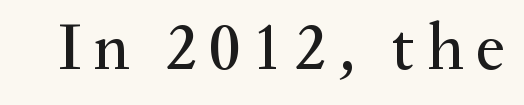
The image shows 66 px serif type, upright; set not underlined; medium stroke contrast and a small x-height.
